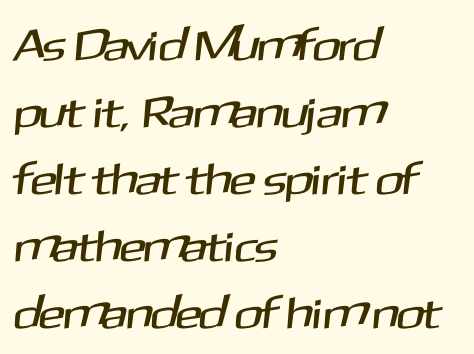
Check under the words: just untouched page. To sum up the face: it is a sans, with no serifs. The face used here is rendered with its standard letterfit. Students, observe: this is what conventionally led text looks like. Left-aligned paragraph, ragged on the right.
